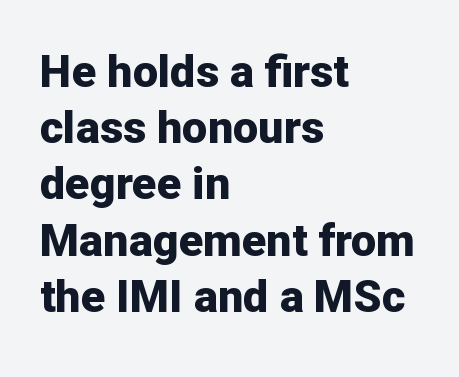
Q: Is the text bold? A: Yes.
Q: Is the text italic (slanted)? A: No, it is upright.
Q: Is the typeface a serif or a sans-serif typeface? A: Sans-serif.
Q: Is the text underlined? A: No.
Q: How is the paragraph aligned? A: Left-aligned.
Q: Is the spacing between letters normal or unusually wide? A: Normal.
Q: Is the spacing between lines tight, normal or loose? A: Normal.
Q: Width (condensed, normal, or wide)? A: Normal.
Q: Stroke contrast? A: Low.
Q: x-height? A: Medium.
Q: Monospaced? A: No.
